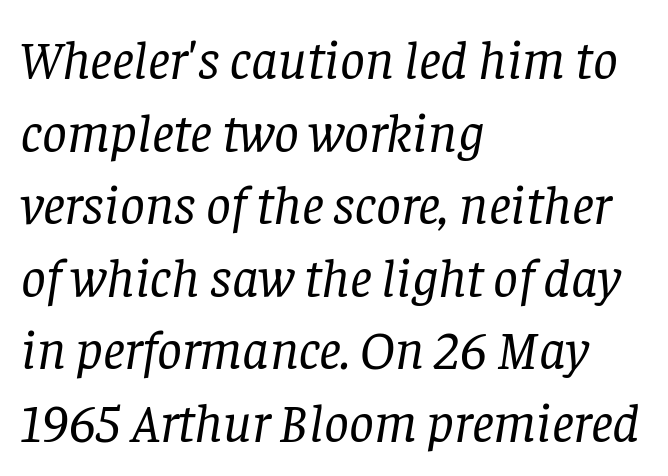
Q: Is the text bold? A: No.
Q: Is the text italic (slanted)? A: Yes, it leans right by about 8 degrees.
Q: Is the typeface a serif or a sans-serif typeface? A: Serif.
Q: Is the text underlined? A: No.
Q: How is the paragraph aligned? A: Left-aligned.
Q: Is the spacing between letters normal or unusually wide? A: Normal.
Q: Is the spacing between lines tight, normal or loose? A: Normal.
Q: Width (condensed, normal, or wide)? A: Normal.
Q: Stroke contrast? A: Low.
Q: x-height? A: Large.
Q: Monospaced? A: No.
